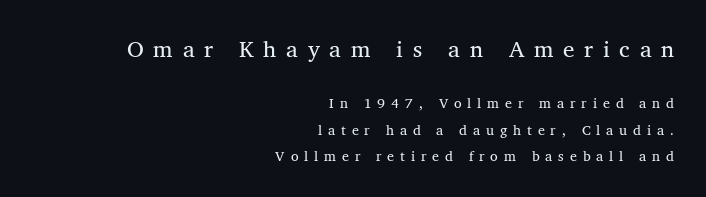
The image shows 23 px text type, upright; set right-aligned, line spacing 1.87x, unusually wide letter spacing (+0.42 em), not underlined; the first (top) block is 1.64x larger.
